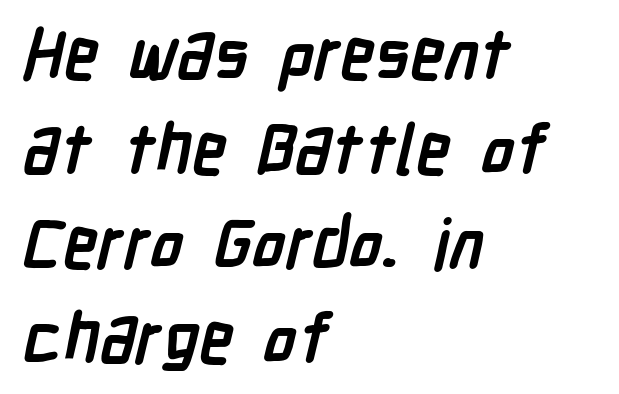
Lines of text with bare space underneath. Think of a printed novel: that variable character pitch is what you see here. The line-height multiplier appears to be the usual default. The glyphs have the mass of a bold cut. One-word summary of the alignment: left. The letters sit at their default tracking, neither squeezed nor spread.
